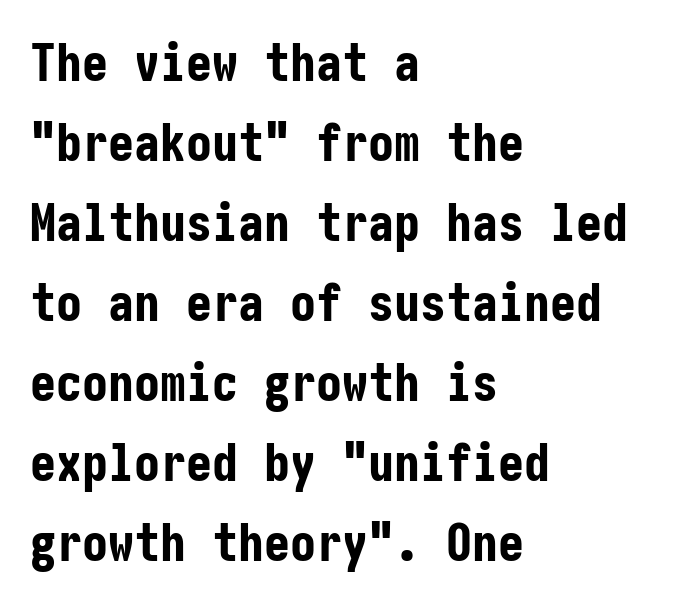
Q: Is the text bold? A: Yes.
Q: Is the text italic (slanted)? A: No, it is upright.
Q: Is the typeface a serif or a sans-serif typeface? A: Sans-serif.
Q: Is the text underlined? A: No.
Q: How is the paragraph aligned? A: Left-aligned.
Q: Is the spacing between letters normal or unusually wide? A: Normal.
Q: Is the spacing between lines tight, normal or loose? A: Normal.
Q: Width (condensed, normal, or wide)? A: Condensed.
Q: Stroke contrast? A: Low.
Q: x-height? A: Medium.
